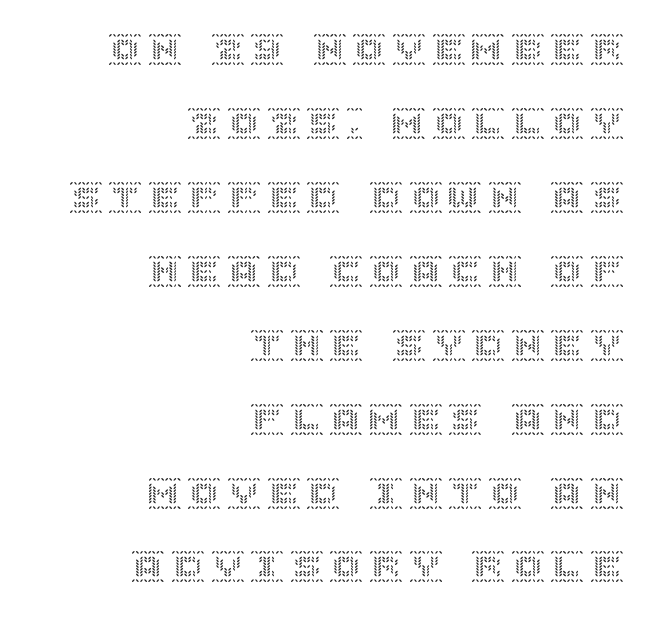
The passage shown stacks its lines with a broad gap. Typeset ragged left — the right edge is the straight one. Tall strokes in this sample are plumb rather than angled. The rendering inserts visible extra space after every character.
